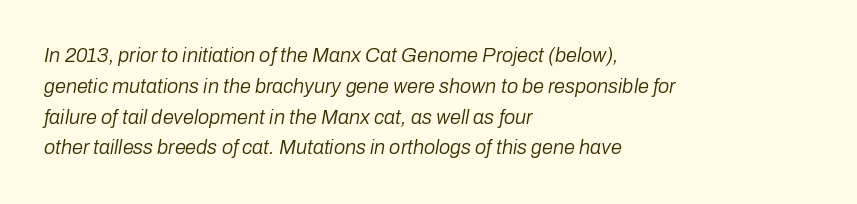
Q: Is the text bold? A: No.
Q: Is the text italic (slanted)? A: Yes, it leans right by about 10 degrees.
Q: Is the text underlined? A: No.
Q: How is the paragraph aligned? A: Left-aligned.
Q: Is the spacing between letters normal or unusually wide? A: Normal.
Q: Is the spacing between lines tight, normal or loose? A: Normal.
